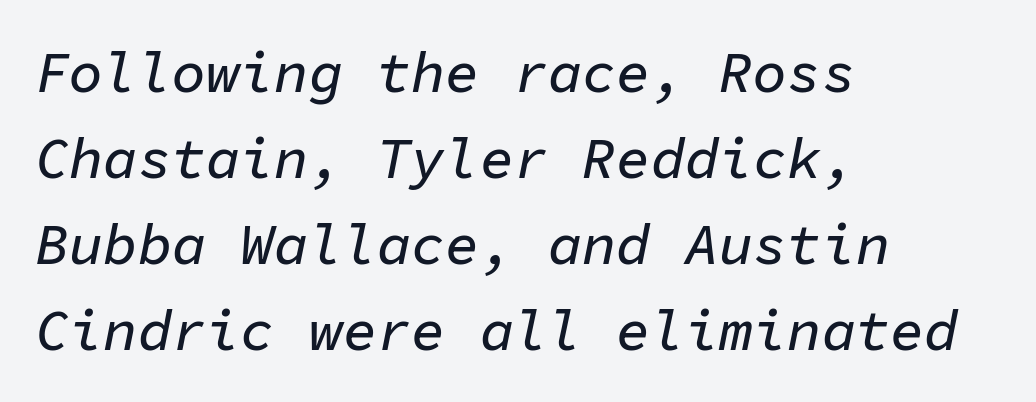
Q: Is the text italic (slanted)? A: Yes, it leans right by about 11 degrees.
Q: Is the text underlined? A: No.
Q: How is the paragraph aligned? A: Left-aligned.
Q: Is the spacing between letters normal or unusually wide? A: Normal.
Q: Is the spacing between lines tight, normal or loose? A: Normal.
Q: Width (condensed, normal, or wide)? A: Normal.
Q: Stroke contrast? A: Low.
Q: x-height? A: Medium.
Q: Monospaced? A: Yes.
